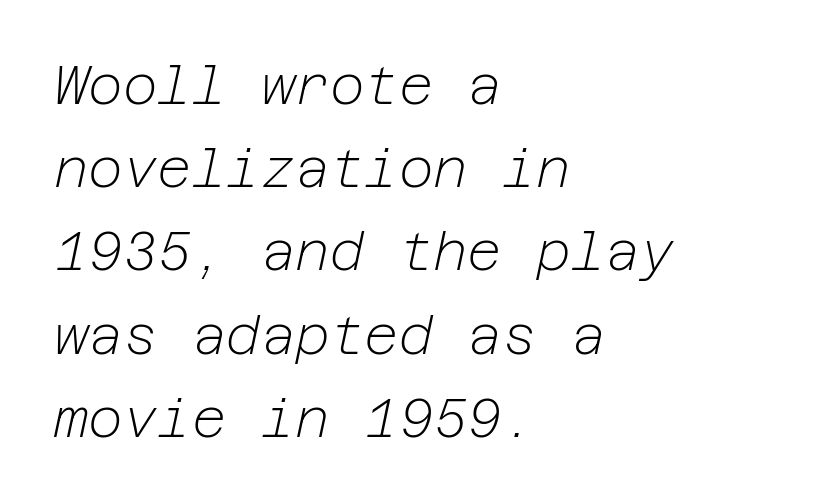
The image shows 53 px light type, italic (leaning right); set left-aligned, normal line spacing (1.57x), normal letter spacing, not underlined; low stroke contrast and a medium x-height.
